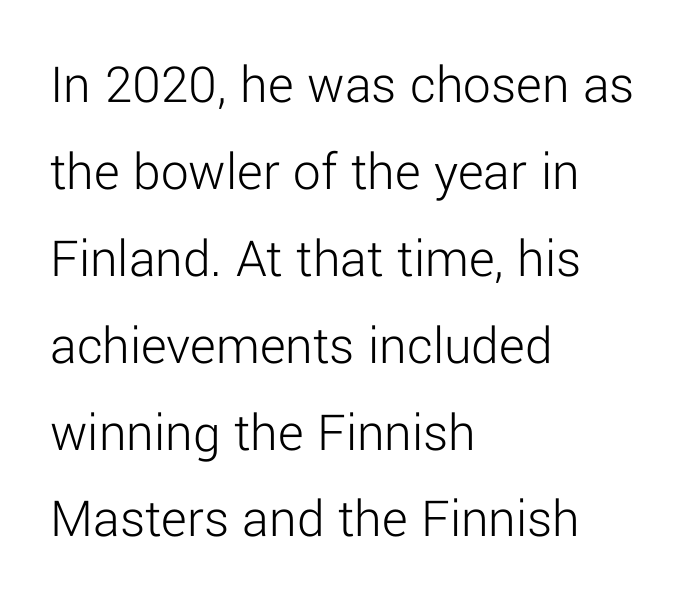
{"serif": "no", "italic": "no", "bold": "no", "weight": "light", "width": "normal", "stroke_contrast": "low", "x_height": "medium", "monospaced": "no", "underline": "no", "align": "left", "line_spacing": "normal", "line_spacing_ratio": 1.58, "letter_spacing": "normal", "letter_spacing_em": 0.0, "glyph_px": 55}
